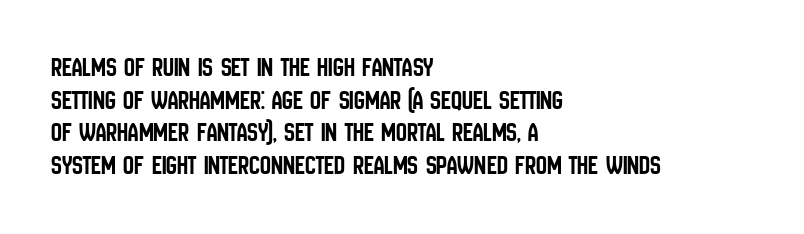
Q: Is the text italic (slanted)? A: No, it is upright.
Q: Is the text underlined? A: No.
Q: How is the paragraph aligned? A: Left-aligned.
Q: Is the spacing between letters normal or unusually wide? A: Normal.
